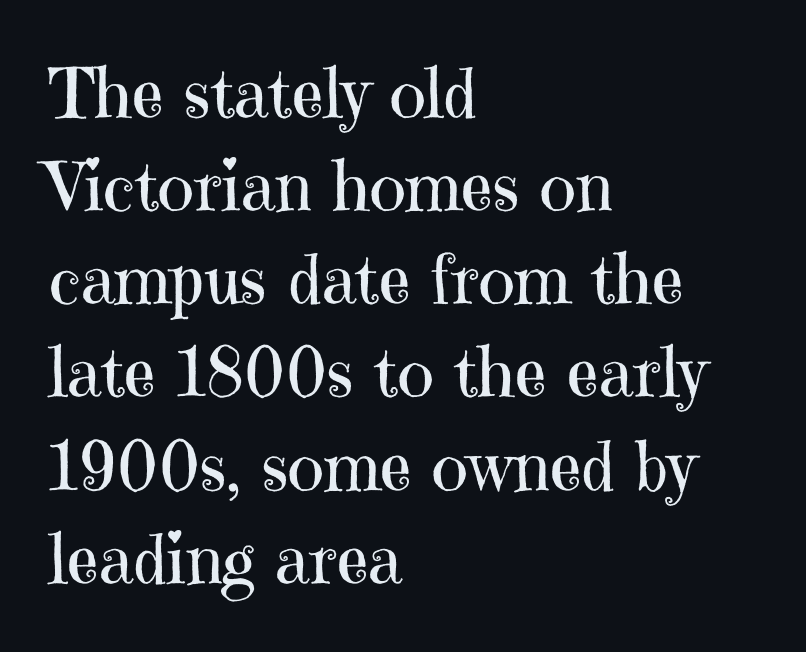
The image shows 69 px regular-weight serif type, upright; set left-aligned, normal line spacing (1.35x), normal letter spacing, not underlined; high stroke contrast and a medium x-height.
